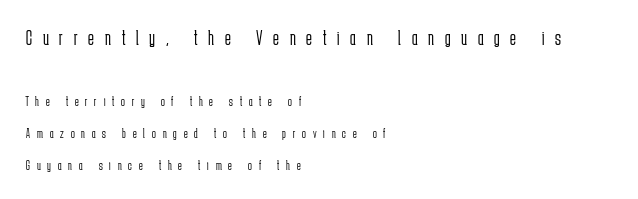
The image shows 22 px text type, upright; set left-aligned, loose line spacing (2.26x), unusually wide letter spacing (+0.49 em), not underlined; the first (top) block is 1.57x larger.
